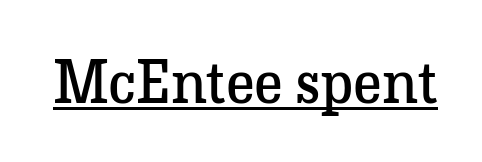
Q: Is the text bold? A: No.
Q: Is the text italic (slanted)? A: No, it is upright.
Q: Is the typeface a serif or a sans-serif typeface? A: Serif.
Q: Is the text underlined? A: Yes.
Q: Is the spacing between letters normal or unusually wide? A: Normal.
Q: Width (condensed, normal, or wide)? A: Normal.
Q: Stroke contrast? A: Low.
Q: x-height? A: Medium.
Q: Monospaced? A: No.
